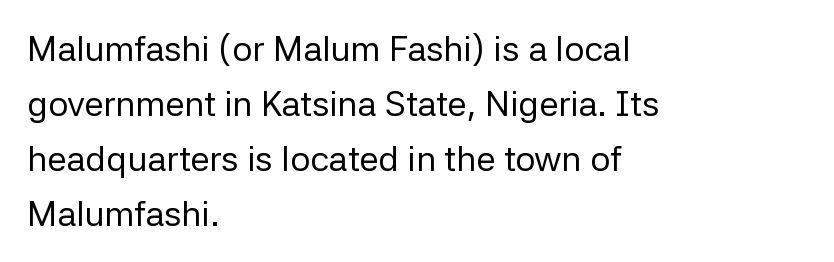
{"serif": "no", "italic": "no", "bold": "no", "weight": "regular", "width": "normal", "stroke_contrast": "low", "x_height": "medium", "monospaced": "no", "underline": "no", "align": "left", "line_spacing": "normal", "line_spacing_ratio": 1.57, "letter_spacing": "normal", "letter_spacing_em": 0.0, "glyph_px": 35}
